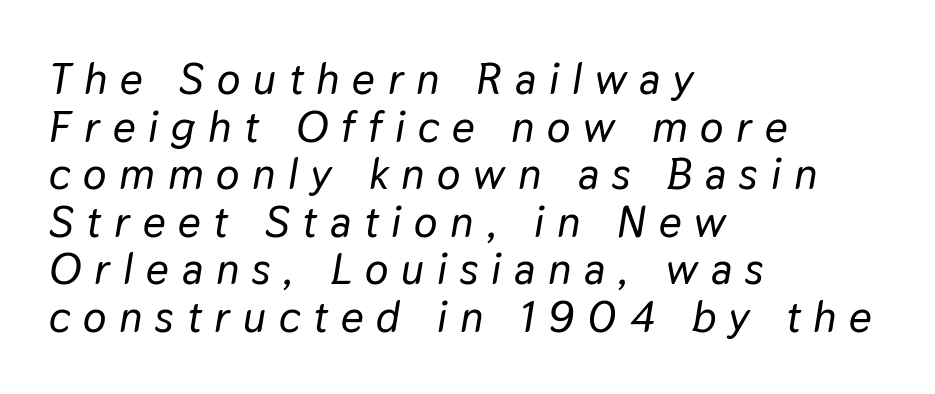
{"italic": "yes", "lean": "right", "slant_degrees": 9, "width": "normal", "stroke_contrast": "low", "x_height": "medium", "monospaced": "no", "underline": "no", "align": "left", "line_spacing": "tight", "line_spacing_ratio": 1.08, "letter_spacing": "wide", "letter_spacing_em": 0.29, "glyph_px": 44}
